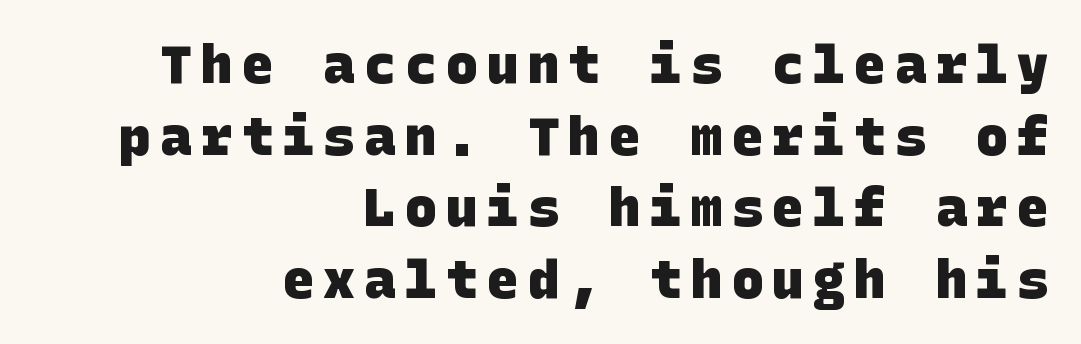
Q: Is the text bold? A: Yes.
Q: Is the typeface a serif or a sans-serif typeface? A: Sans-serif.
Q: Is the text underlined? A: No.
Q: How is the paragraph aligned? A: Right-aligned.
Q: Is the spacing between lines tight, normal or loose? A: Normal.
Q: Width (condensed, normal, or wide)? A: Normal.
Q: Stroke contrast? A: Low.
Q: x-height? A: Large.
